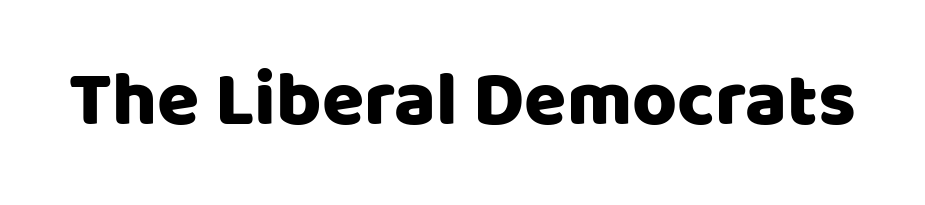
The passage shown has conventional tracking throughout. Looks like regular typesetting: each glyph gets only the width it needs. The string is rendered with underlining switched off. A typesetter would label this face a sans. Characters remain perfectly vertical along every line.
